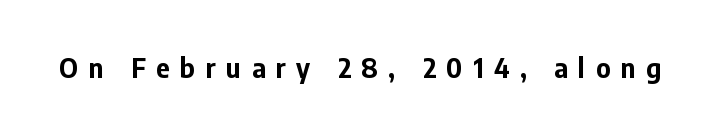
Q: Is the text bold? A: Yes.
Q: Is the text italic (slanted)? A: No, it is upright.
Q: Is the text underlined? A: No.
Q: Is the spacing between letters normal or unusually wide? A: Unusually wide.
